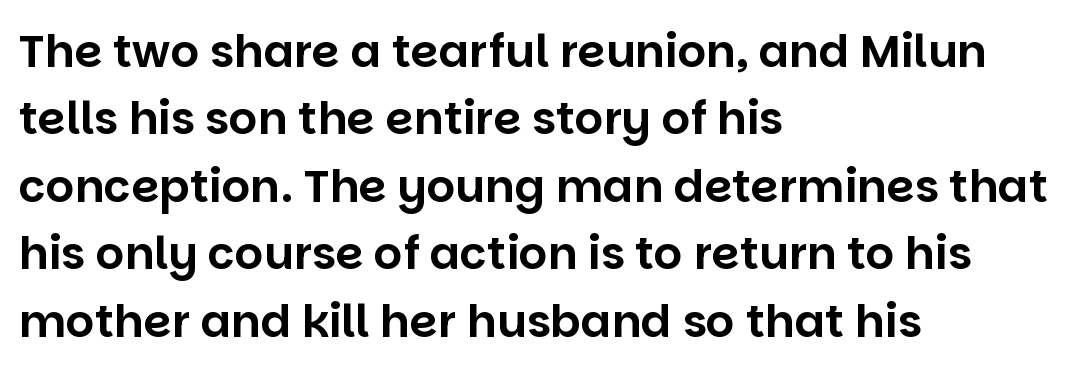
Descenders hang freely into open space. Line spacing here is normal. The lettering holds an erect, upright posture throughout. Alignment: flush left.
